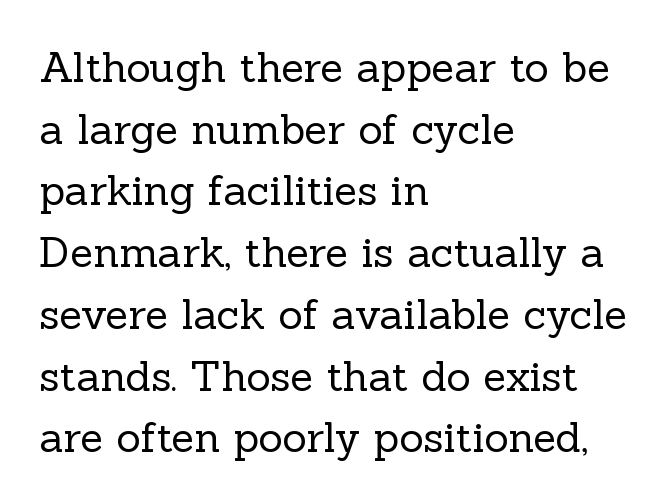
{"serif": "yes", "italic": "no", "bold": "no", "weight": "regular", "width": "normal", "x_height": "medium", "monospaced": "no", "underline": "no", "align": "left", "line_spacing": "normal", "line_spacing_ratio": 1.47, "letter_spacing": "normal", "letter_spacing_em": 0.0, "glyph_px": 42}
